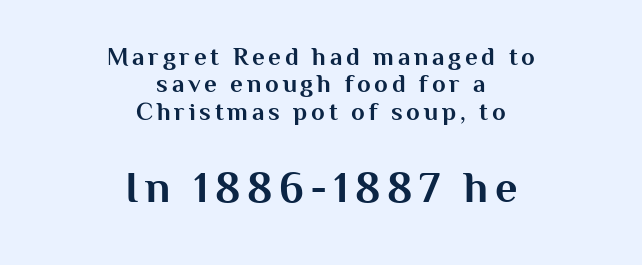
The image shows 44 px bold sans-serif type, upright; set centered, tight line spacing (1.1x), not underlined; the second (bottom) block is 1.76x larger; medium stroke contrast and a medium x-height.
